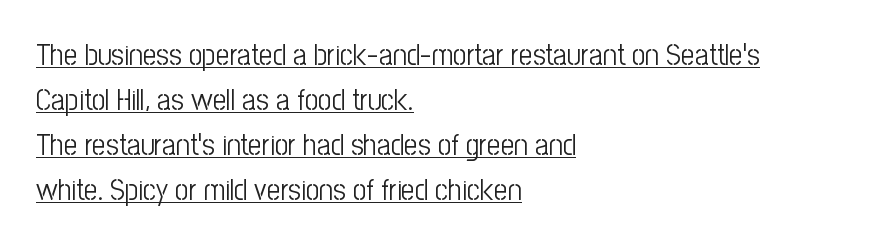
The image shows 30 px light, condensed sans-serif type, upright; set left-aligned, normal line spacing (1.5x), normal letter spacing, underlined; low stroke contrast and a medium x-height.
